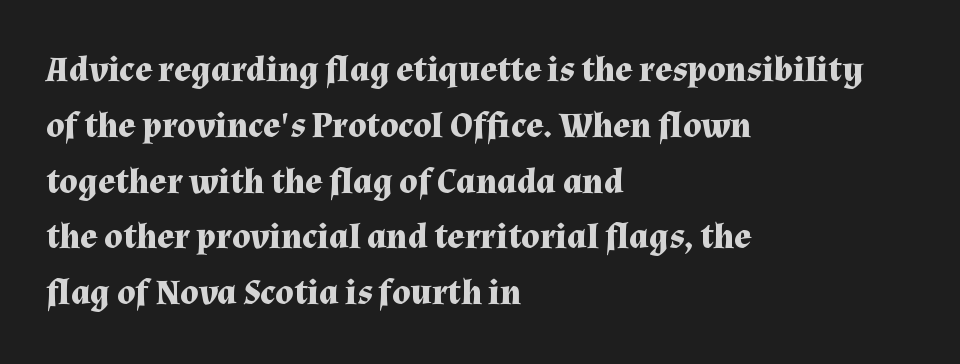
The image shows 36 px bold serif type, upright; set left-aligned, normal line spacing (1.55x), normal letter spacing, not underlined; medium stroke contrast and a medium x-height.
